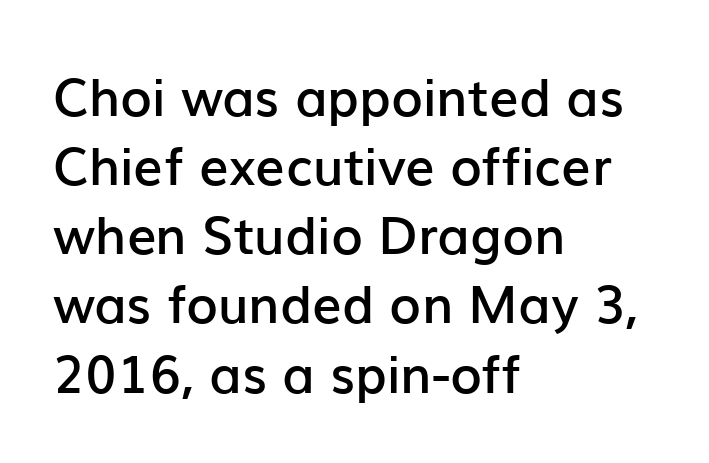
Q: Is the text bold? A: Semi-bold.
Q: Is the text italic (slanted)? A: No, it is upright.
Q: Is the typeface a serif or a sans-serif typeface? A: Sans-serif.
Q: Is the text underlined? A: No.
Q: How is the paragraph aligned? A: Left-aligned.
Q: Is the spacing between letters normal or unusually wide? A: Normal.
Q: Is the spacing between lines tight, normal or loose? A: Normal.
Q: Width (condensed, normal, or wide)? A: Normal.
Q: Stroke contrast? A: Low.
Q: x-height? A: Medium.
Q: Monospaced? A: No.
